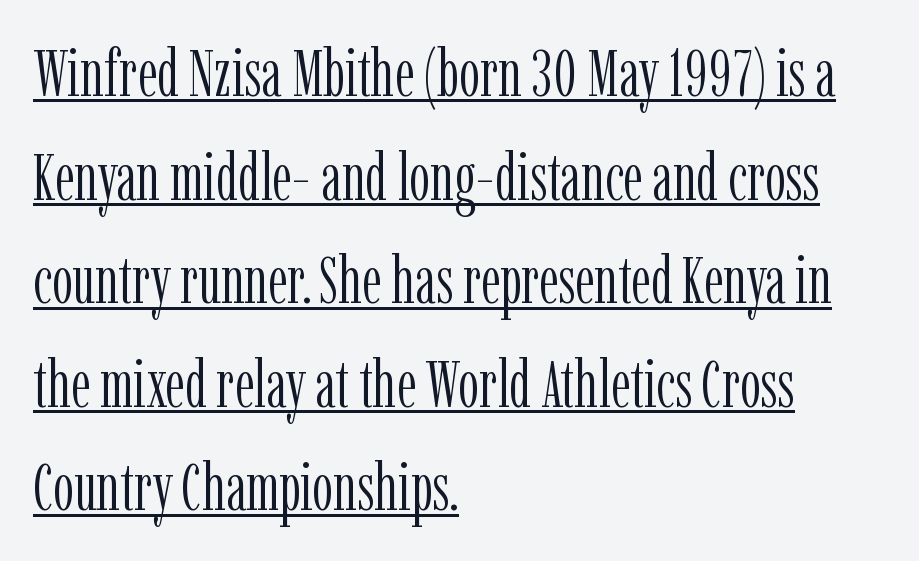
Varying glyph widths throughout — classic text-font behaviour. How would I describe the line gaps? Plain and ordinary. The paragraph has a hard left edge and a soft right edge. What decoration does the sample have? An underline. The letterforms sit shoulder to shoulder at normal distance.
